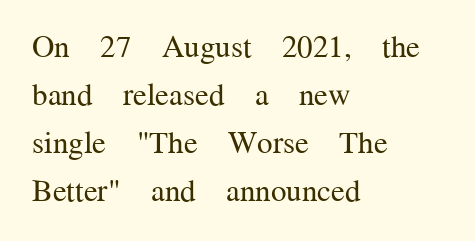
Weight class: somewhere from thin through regular. The lines sit at an ordinary, default distance from one another. Is this a fixed-width face? No — the glyphs have proportional, varying widths. When letters stand straight like this, we call the style roman or upright. Unlike a clean sans, this face finishes its strokes with serifs. You could call the tracking neutral — neither tight nor loose.
